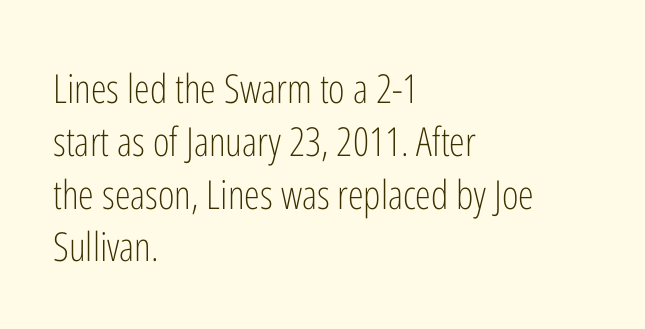
Q: Is the text bold? A: No.
Q: Is the text italic (slanted)? A: No, it is upright.
Q: Is the typeface a serif or a sans-serif typeface? A: Sans-serif.
Q: Is the text underlined? A: No.
Q: How is the paragraph aligned? A: Left-aligned.
Q: Is the spacing between letters normal or unusually wide? A: Normal.
Q: Is the spacing between lines tight, normal or loose? A: Normal.
Q: Width (condensed, normal, or wide)? A: Condensed.
Q: Stroke contrast? A: Low.
Q: x-height? A: Medium.
Q: Monospaced? A: No.
